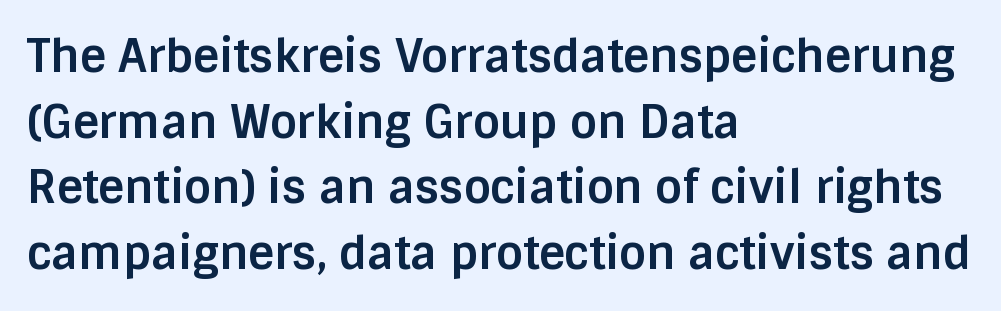
Each line starts at the same left margin while the right side varies. Character widths vary here, with narrow letters taking less room than wide ones. Typographically, this falls in the sans-serif category. No extra tracking has been applied to these lines. Bare-footed words on every line. Caption: bold face, heavy strokes.
